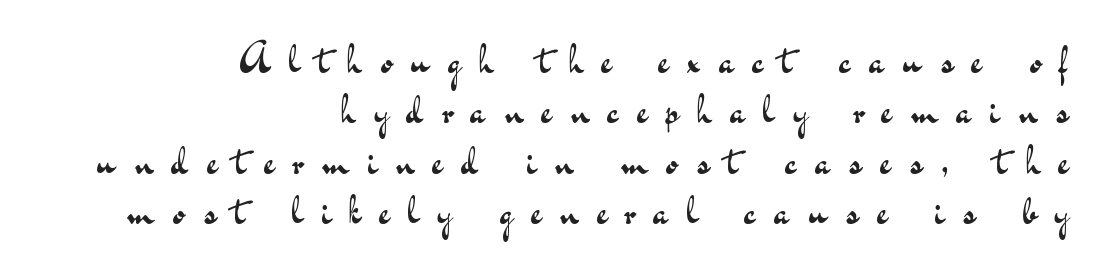
{"serif": "no", "bold": "no", "weight": "regular", "width": "wide", "stroke_contrast": "medium", "x_height": "small", "monospaced": "no", "underline": "no", "align": "right", "line_spacing_ratio": 1.23, "letter_spacing": "wide", "letter_spacing_em": 0.46, "glyph_px": 41}
